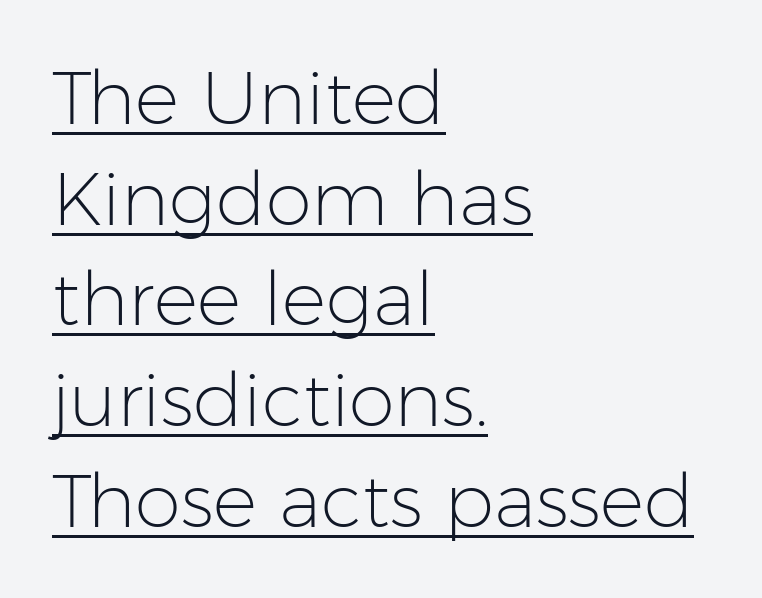
The image shows 74 px light sans-serif type, upright; set left-aligned, normal line spacing (1.36x), normal letter spacing, underlined; low stroke contrast and a medium x-height.
